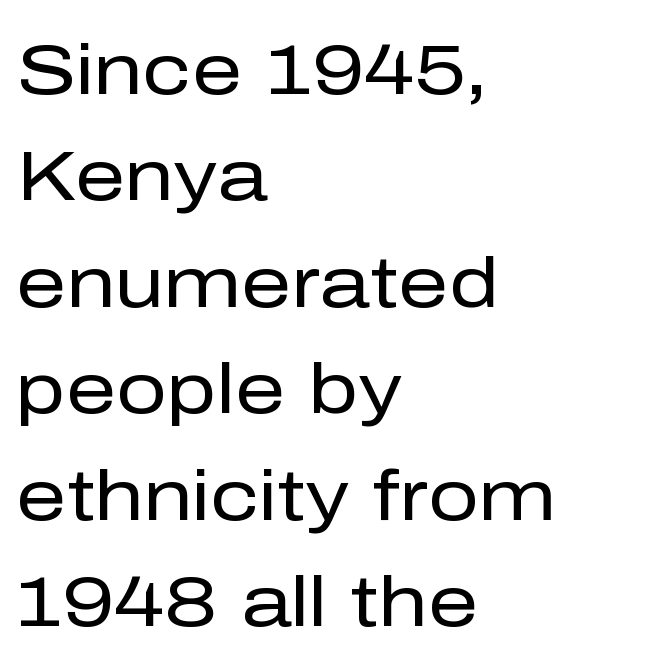
Q: Is the text bold? A: No.
Q: Is the text italic (slanted)? A: No, it is upright.
Q: Is the typeface a serif or a sans-serif typeface? A: Sans-serif.
Q: Is the text underlined? A: No.
Q: How is the paragraph aligned? A: Left-aligned.
Q: Is the spacing between letters normal or unusually wide? A: Normal.
Q: Is the spacing between lines tight, normal or loose? A: Normal.
Q: Width (condensed, normal, or wide)? A: Normal.
Q: Stroke contrast? A: Low.
Q: x-height? A: Medium.
Q: Monospaced? A: No.
